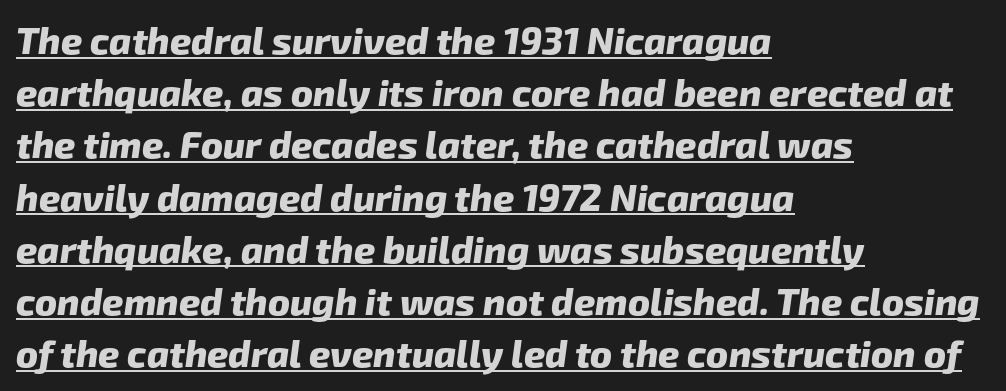
The image shows 37 px heavy sans-serif type; set left-aligned, normal line spacing (1.41x), normal letter spacing, underlined; low stroke contrast and a medium x-height.
